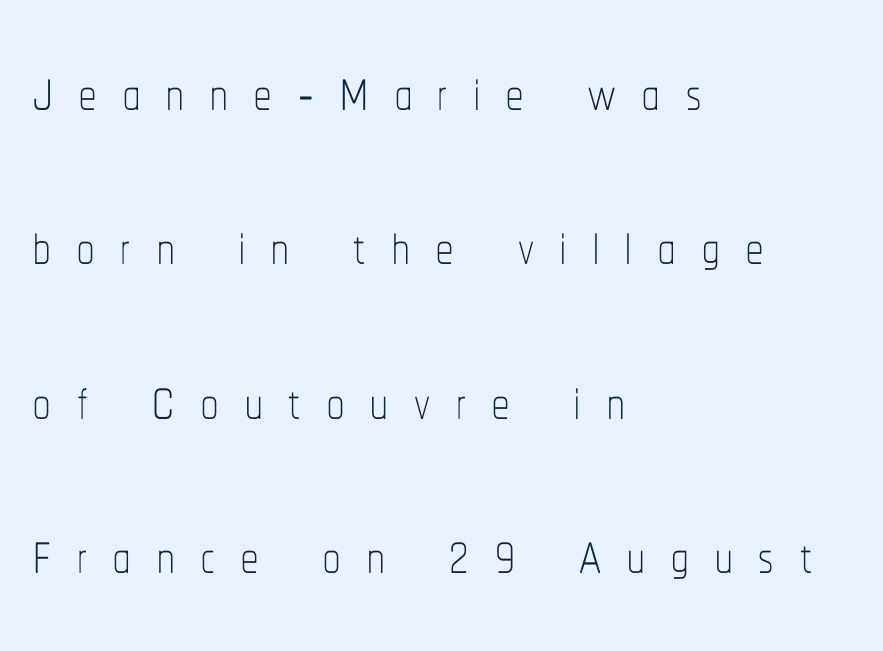
A bare baseline throughout the passage. Left-aligned paragraph, ragged on the right. Is this a fixed-width face? No — the glyphs have proportional, varying widths. Ink coverage per letter is moderate at most. Characters remain perfectly vertical along every line. Baseline-to-baseline distance is far greater than the letter height.
